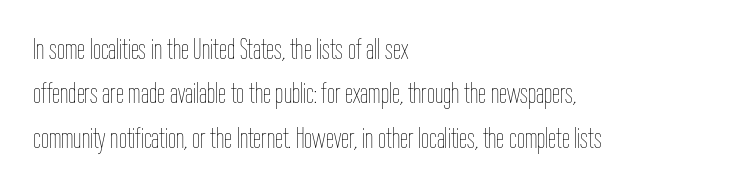
Reading down the block, your eye returns to a fixed left position each line. Leading: standard. Heaviness? Minimal to ordinary, like unemphasized prose. These lines keep a tight, regular rhythm from letter to letter.
